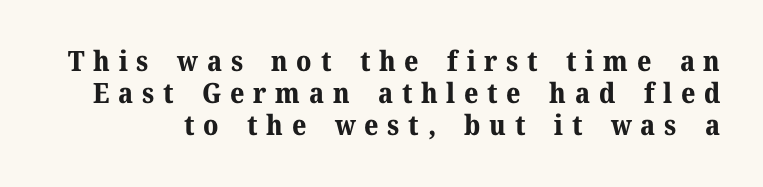
Quick note: interline space is minimal. A bare baseline throughout the passage. The face used here is proportionally spaced, like ordinary book or web type. You could only call the tracking loose — the letters float apart.
